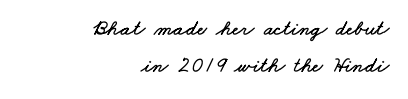
Q: Is the text underlined? A: No.
Q: How is the paragraph aligned? A: Right-aligned.
Q: Is the spacing between letters normal or unusually wide? A: Normal.
Q: Is the spacing between lines tight, normal or loose? A: Normal.
